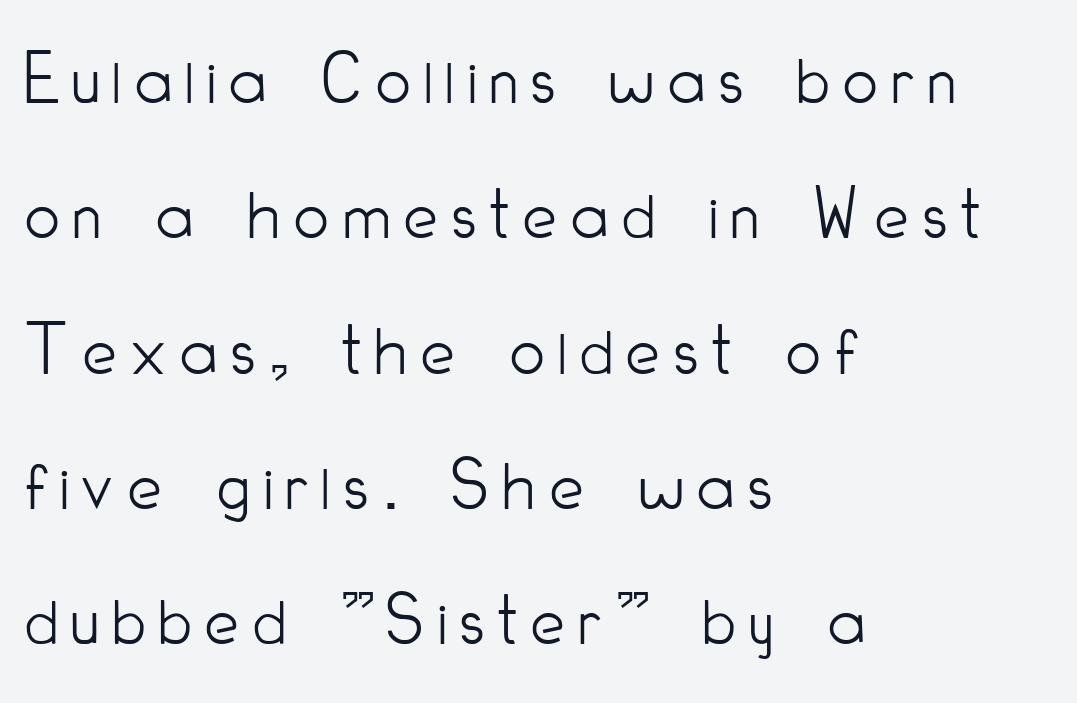
Stem width sits at or under what a default text font uses. The face used here is proportionally spaced, like ordinary book or web type. The area under the type is left untouched. Does the copy run flush right? No — it runs flush left. The characters display no serif detailing; their extremities are plain.
